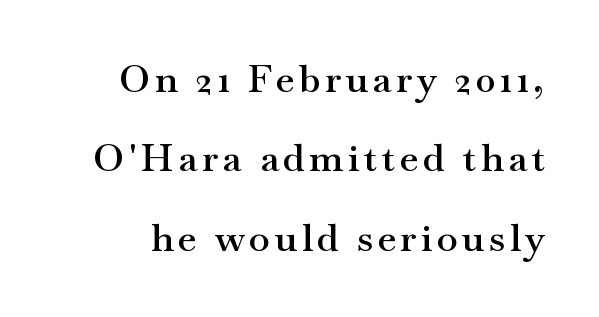
Q: Is the text bold? A: Semi-bold.
Q: Is the text italic (slanted)? A: No, it is upright.
Q: Is the typeface a serif or a sans-serif typeface? A: Serif.
Q: Is the text underlined? A: No.
Q: Is the spacing between lines tight, normal or loose? A: Loose.
Q: Width (condensed, normal, or wide)? A: Wide.
Q: Stroke contrast? A: Medium.
Q: x-height? A: Small.
Q: Monospaced? A: No.
